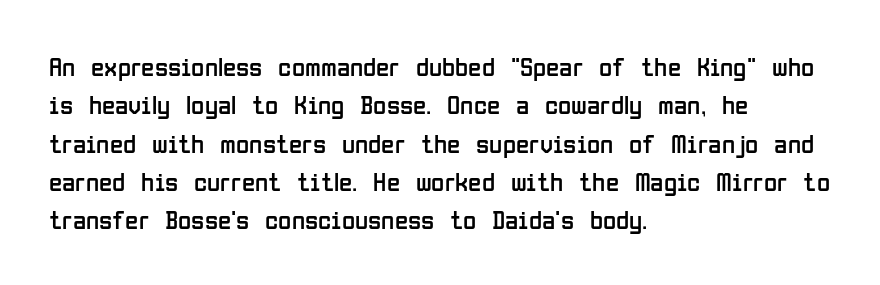
The image shows 27 px text type, upright; set left-aligned, normal line spacing (1.42x), normal letter spacing, not underlined.
